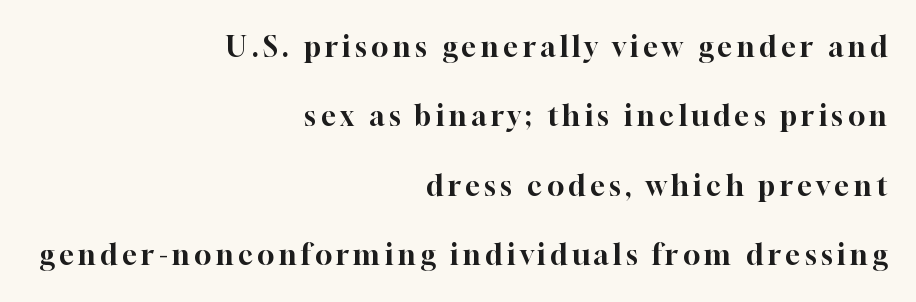
Q: Is the text italic (slanted)? A: No, it is upright.
Q: Is the typeface a serif or a sans-serif typeface? A: Serif.
Q: Is the text underlined? A: No.
Q: How is the paragraph aligned? A: Right-aligned.
Q: Is the spacing between lines tight, normal or loose? A: Loose.
Q: Width (condensed, normal, or wide)? A: Normal.
Q: Stroke contrast? A: High.
Q: x-height? A: Medium.
Q: Monospaced? A: No.
